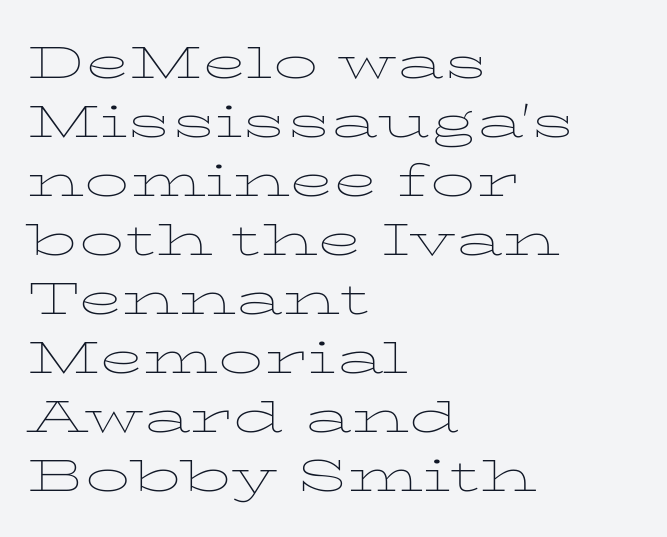
{"serif": "yes", "italic": "no", "bold": "no", "weight": "thin", "width": "wide", "stroke_contrast": "low", "x_height": "medium", "monospaced": "no", "underline": "no", "align": "left", "line_spacing": "normal", "line_spacing_ratio": 1.31, "letter_spacing": "normal", "letter_spacing_em": 0.0, "glyph_px": 45}
